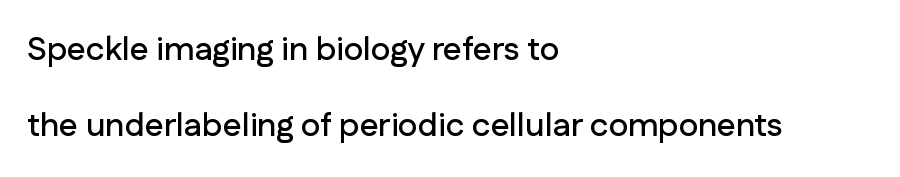
{"serif": "no", "italic": "no", "width": "normal", "stroke_contrast": "low", "x_height": "medium", "monospaced": "no", "underline": "no", "align": "left", "line_spacing": "loose", "line_spacing_ratio": 2.29, "letter_spacing": "normal", "letter_spacing_em": 0.0, "glyph_px": 33}
